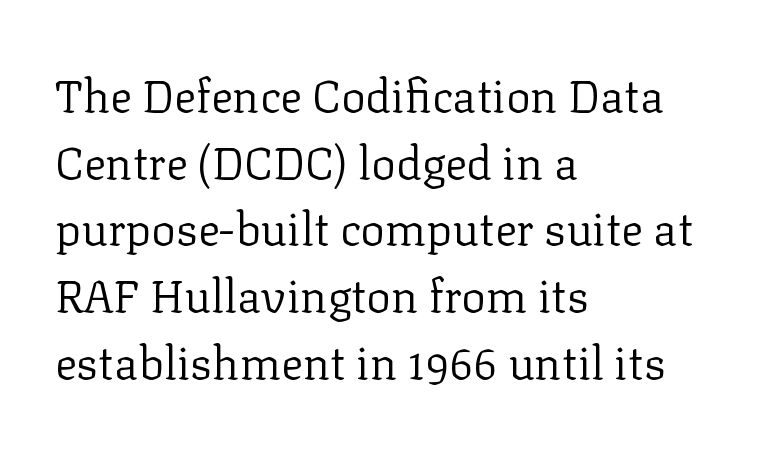
These lines are set flush left with a ragged right edge. Stems and bowls with no extra thickness — not bold. Think of a printed novel: that variable character pitch is what you see here. Yep, those are serifs on the letters. It's the straight-up-and-down kind of type.
